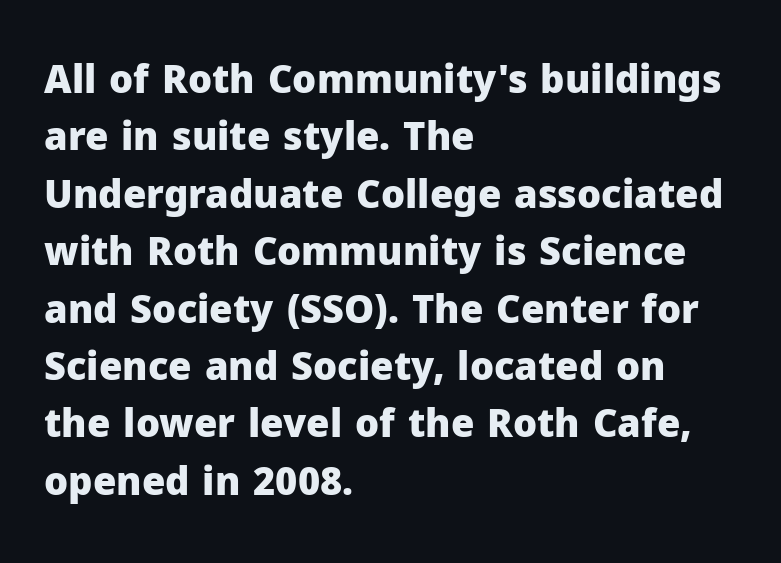
Q: Is the text bold? A: Yes.
Q: Is the text italic (slanted)? A: No, it is upright.
Q: Is the typeface a serif or a sans-serif typeface? A: Sans-serif.
Q: Is the text underlined? A: No.
Q: How is the paragraph aligned? A: Left-aligned.
Q: Is the spacing between letters normal or unusually wide? A: Normal.
Q: Is the spacing between lines tight, normal or loose? A: Normal.
Q: Width (condensed, normal, or wide)? A: Normal.
Q: Stroke contrast? A: Low.
Q: x-height? A: Medium.
Q: Monospaced? A: No.
